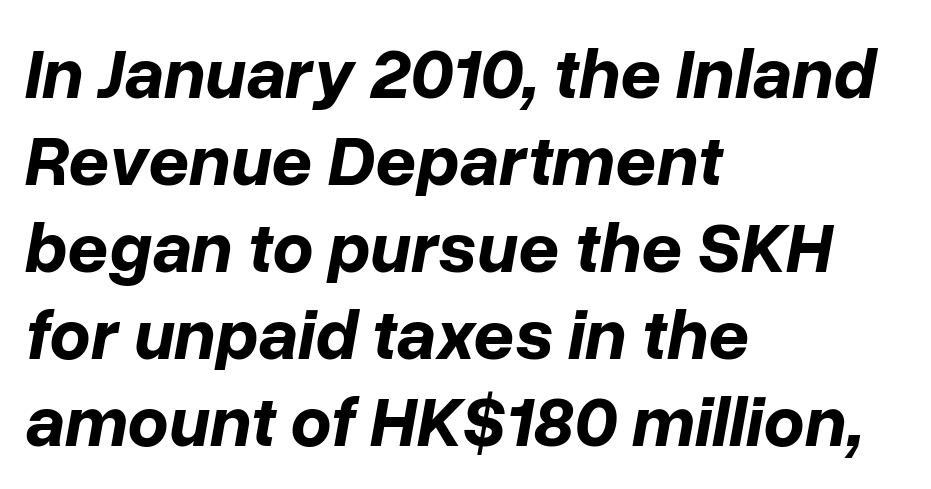
Quick note: italic. The face used here is proportionally spaced, like ordinary book or web type. Heft: maximum for text — a bold. In terms of letterspacing, this is plain default setting. Is the block centered? No — it sits flush against the left margin.
